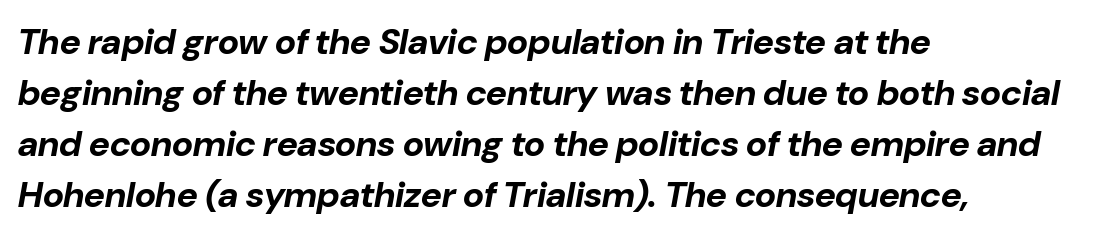
Q: Is the text bold? A: Yes.
Q: Is the text italic (slanted)? A: Yes, it leans right by about 10 degrees.
Q: Is the text underlined? A: No.
Q: How is the paragraph aligned? A: Left-aligned.
Q: Is the spacing between letters normal or unusually wide? A: Normal.
Q: Is the spacing between lines tight, normal or loose? A: Normal.
Q: Width (condensed, normal, or wide)? A: Normal.
Q: Stroke contrast? A: Low.
Q: x-height? A: Medium.
Q: Monospaced? A: No.
